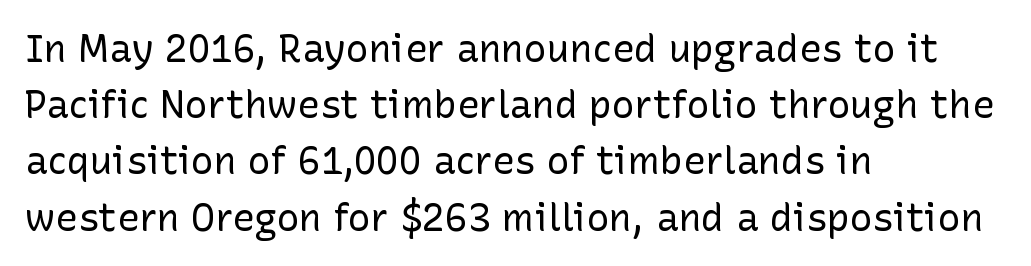
A roman cut, with each character standing at attention. The paragraph has a hard left edge and a soft right edge. This is not heavy type; no bold has been used. There is no visible air inserted between adjacent glyphs. Underline: absent. Notice how descenders clear the ascenders below comfortably — that's standard leading.
